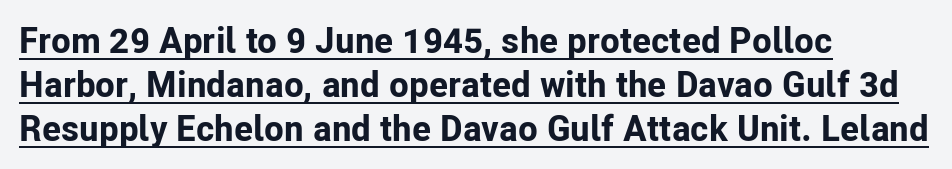
This rendering uses left alignment, leaving the right contour irregular. Chunky letters — that's bold for sure. Quick note: underline on. Tracking value appears to be zero — textbook default spacing. The designer went with a sans here, leaving each stem footless. The face used here is proportionally spaced, like ordinary book or web type.
